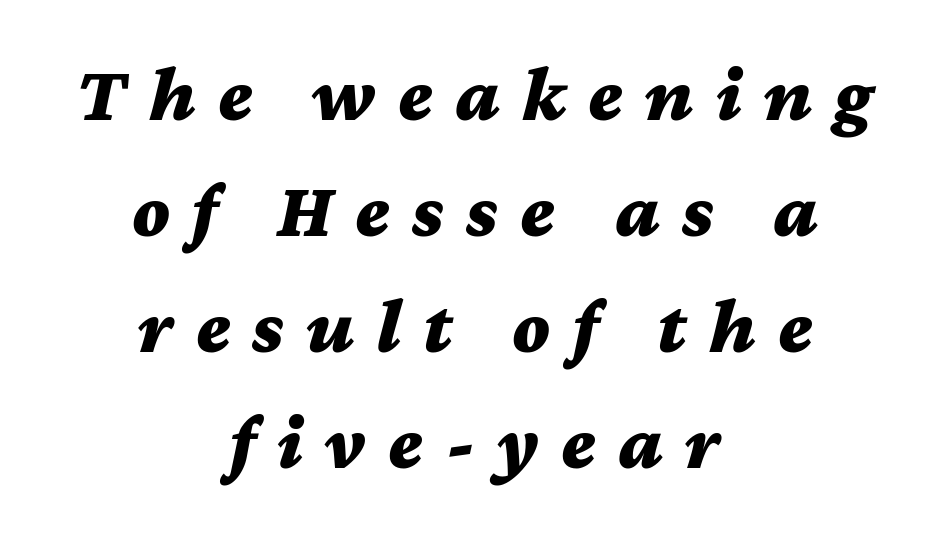
The image shows 79 px bold, wide type, italic (leaning right); set centered, normal line spacing (1.47x), unusually wide letter spacing (+0.28 em), not underlined; medium stroke contrast and a medium x-height.
